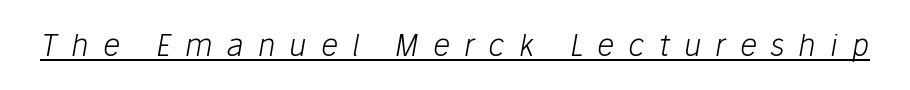
The image shows 30 px light type, italic (leaning right); set unusually wide letter spacing (+0.47 em), underlined; low stroke contrast and a medium x-height.
